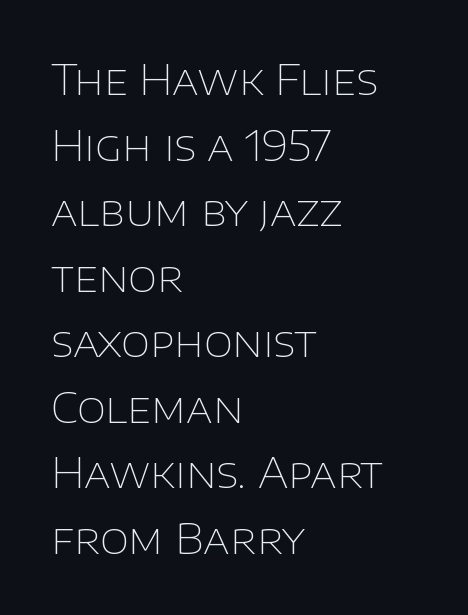
Q: Is the text bold? A: No.
Q: Is the text italic (slanted)? A: No, it is upright.
Q: Is the typeface a serif or a sans-serif typeface? A: Sans-serif.
Q: Is the text underlined? A: No.
Q: How is the paragraph aligned? A: Left-aligned.
Q: Is the spacing between letters normal or unusually wide? A: Normal.
Q: Is the spacing between lines tight, normal or loose? A: Normal.
Q: Width (condensed, normal, or wide)? A: Normal.
Q: Stroke contrast? A: Low.
Q: x-height? A: Large.
Q: Monospaced? A: No.
